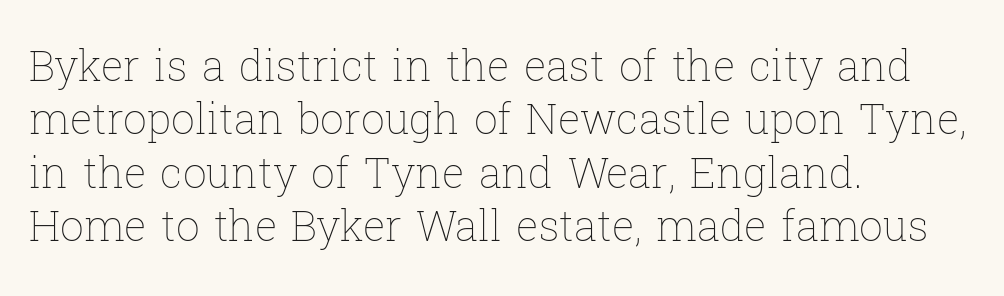
{"italic": "no", "bold": "no", "weight": "thin", "width": "normal", "stroke_contrast": "low", "x_height": "medium", "monospaced": "no", "underline": "no", "align": "left", "line_spacing": "normal", "line_spacing_ratio": 1.27, "letter_spacing": "normal", "letter_spacing_em": 0.0, "glyph_px": 42}
